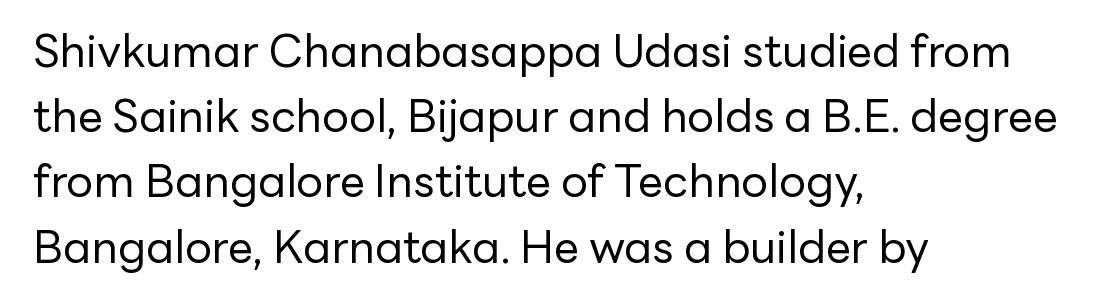
{"serif": "no", "italic": "no", "bold": "no", "weight": "regular", "width": "normal", "stroke_contrast": "low", "x_height": "medium", "monospaced": "no", "underline": "no", "align": "left", "line_spacing": "normal", "line_spacing_ratio": 1.45, "letter_spacing": "normal", "letter_spacing_em": 0.0, "glyph_px": 45}
